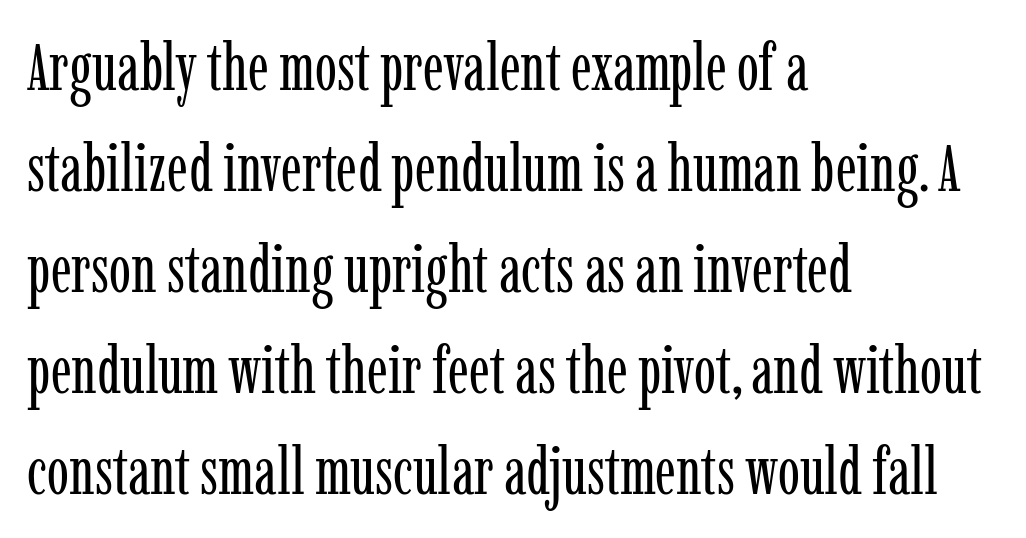
{"serif": "yes", "italic": "no", "bold": "no", "weight": "regular", "width": "condensed", "stroke_contrast": "low", "x_height": "medium", "monospaced": "no", "underline": "no", "align": "left", "line_spacing": "normal", "line_spacing_ratio": 1.53, "letter_spacing": "normal", "letter_spacing_em": 0.0, "glyph_px": 66}
